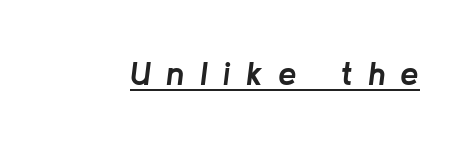
Q: Is the text bold? A: Yes.
Q: Is the text italic (slanted)? A: Yes, it leans right by about 8 degrees.
Q: Is the text underlined? A: Yes.
Q: Is the spacing between letters normal or unusually wide? A: Unusually wide.
Q: Width (condensed, normal, or wide)? A: Normal.
Q: Stroke contrast? A: Low.
Q: x-height? A: Medium.
Q: Monospaced? A: No.
